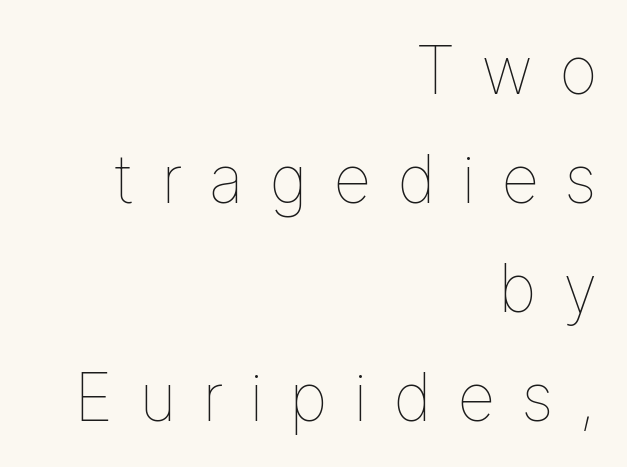
Rule under the text: the space is simply empty. Regular leading. Rendered with straight, roman letterforms. The rendering anchors every line to the right-hand side. Is the letter spacing exaggerated? Yes — the characters are pushed far apart.
